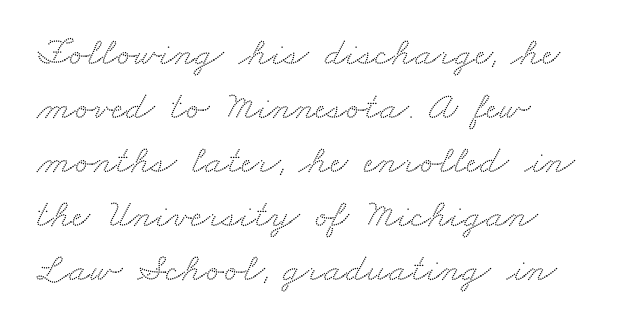
Q: Is the typeface a serif or a sans-serif typeface? A: Serif.
Q: Is the text underlined? A: No.
Q: How is the paragraph aligned? A: Left-aligned.
Q: Is the spacing between letters normal or unusually wide? A: Normal.
Q: Is the spacing between lines tight, normal or loose? A: Normal.
Q: Width (condensed, normal, or wide)? A: Wide.
Q: Stroke contrast? A: Medium.
Q: x-height? A: Small.
Q: Monospaced? A: No.
